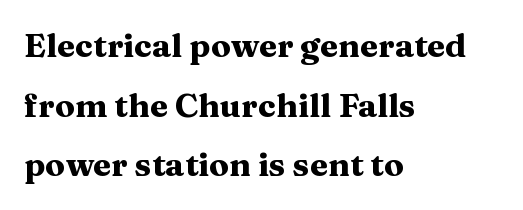
{"serif": "yes", "italic": "no", "bold": "yes", "weight": "heavy", "width": "wide", "stroke_contrast": "medium", "x_height": "medium", "monospaced": "no", "underline": "no", "align": "left", "line_spacing_ratio": 1.81, "letter_spacing": "normal", "letter_spacing_em": 0.0, "glyph_px": 33}
